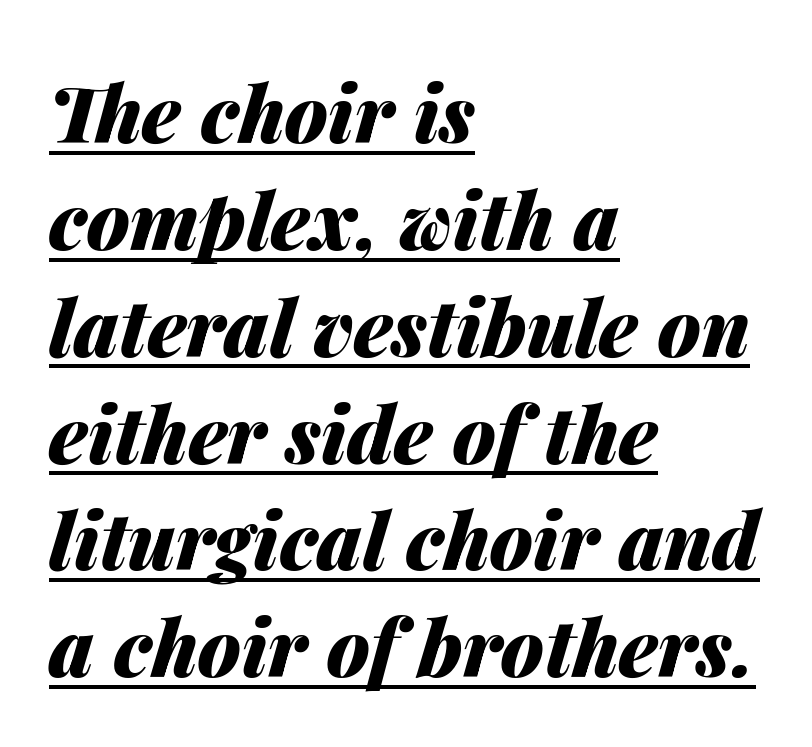
A normal amount of white space separates one row of letters from the next. If you drew a line through each stem, it would be angled. Which margin do the lines hug? The left one — the right edge is uneven. Look at the stroke-to-counter ratio: heavy, a bold.
